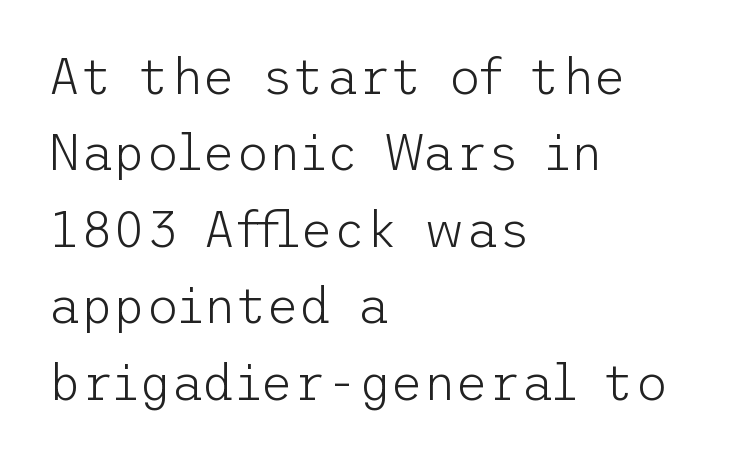
The image shows 50 px light sans-serif type, upright; set left-aligned, normal line spacing (1.53x), normal letter spacing, not underlined; low stroke contrast and a medium x-height.
